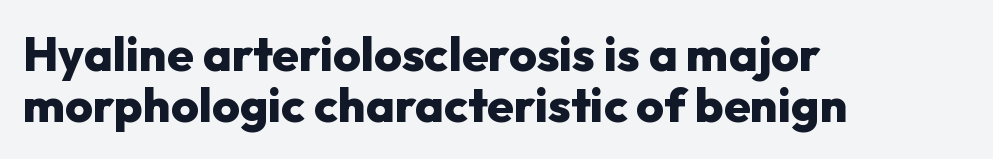
The image shows 48 px heavy sans-serif type, upright; set left-aligned, tight line spacing (1.07x), normal letter spacing, not underlined; low stroke contrast and a medium x-height.
